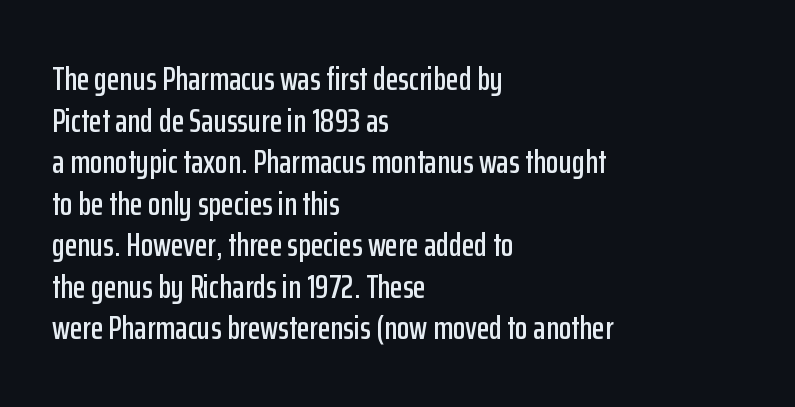
The image shows 33 px condensed sans-serif type, upright; set left-aligned, normal line spacing (1.26x), normal letter spacing, not underlined; low stroke contrast and a medium x-height.
